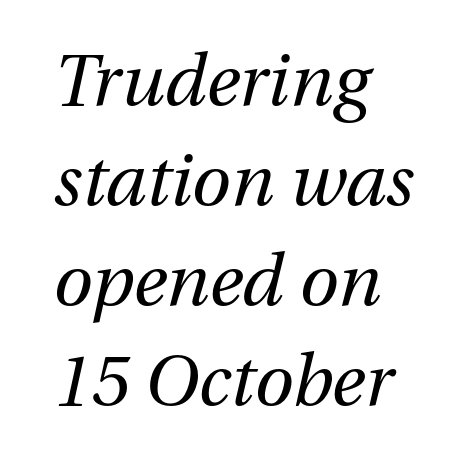
{"italic": "yes", "lean": "right", "slant_degrees": 13, "bold": "no", "weight": "regular", "width": "normal", "stroke_contrast": "medium", "x_height": "medium", "monospaced": "no", "underline": "no", "align": "left", "line_spacing": "normal", "line_spacing_ratio": 1.41, "letter_spacing": "normal", "letter_spacing_em": 0.0, "glyph_px": 71}
